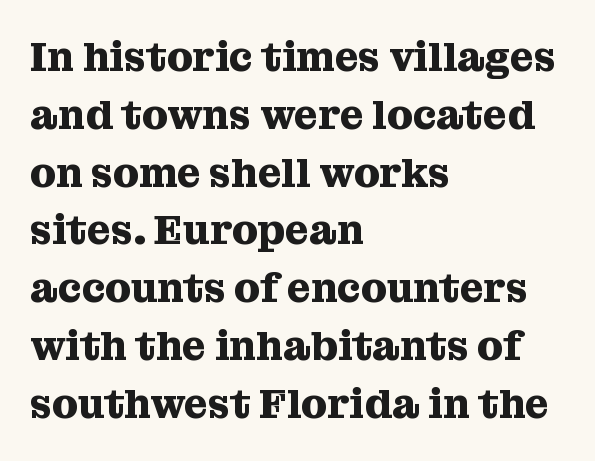
{"serif": "yes", "italic": "no", "bold": "yes", "weight": "heavy", "width": "normal", "stroke_contrast": "medium", "x_height": "medium", "monospaced": "no", "underline": "no", "align": "left", "line_spacing": "normal", "line_spacing_ratio": 1.41, "letter_spacing": "normal", "letter_spacing_em": 0.0, "glyph_px": 41}
